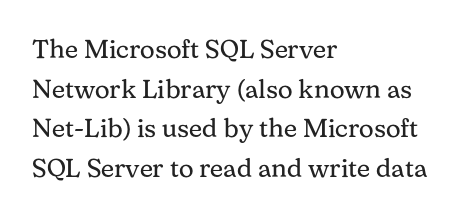
{"italic": "no", "bold": "no", "underline": "no", "align": "left", "line_spacing": "normal", "line_spacing_ratio": 1.52, "letter_spacing": "normal", "letter_spacing_em": 0.0, "glyph_px": 26}
